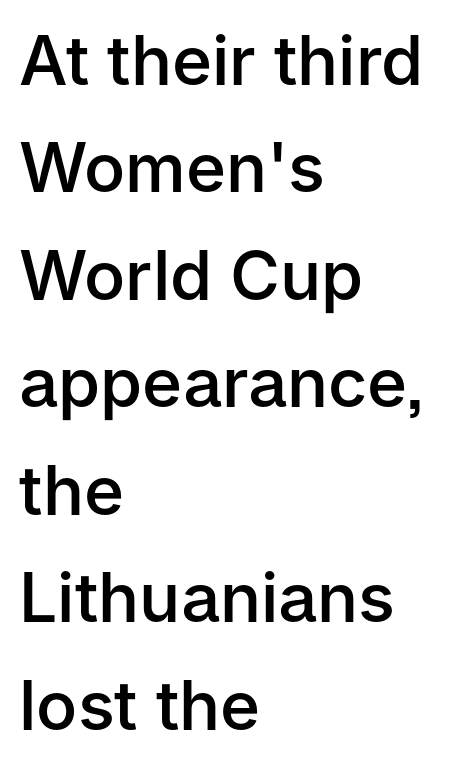
This sample uses an upright cut, with every glyph sitting square on the baseline. The font family rendered here belongs to the sans-serif group. The line-height multiplier appears to be the usual default. Varying glyph widths throughout — classic text-font behaviour. Inter-character spacing is left at the font's built-in metrics.
